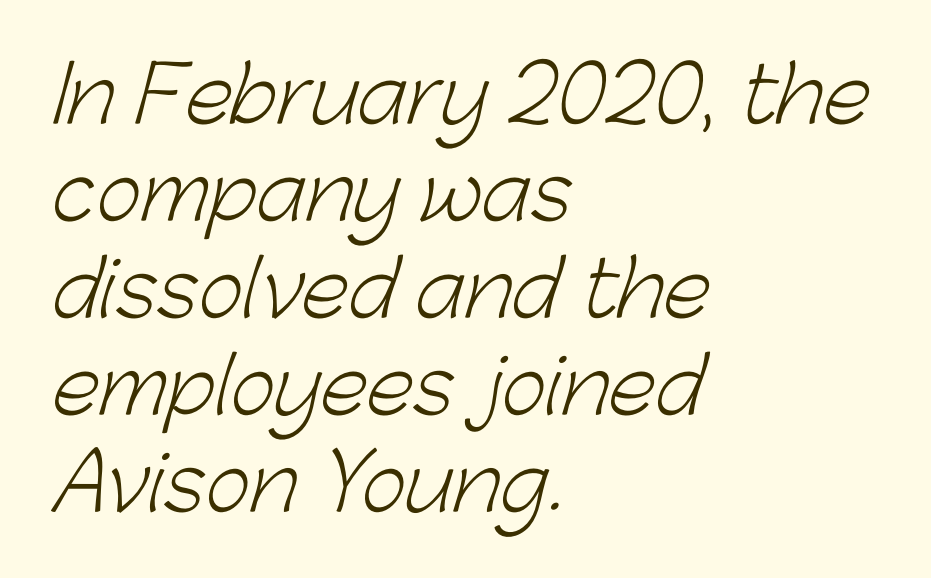
The image shows 77 px light sans-serif type; set left-aligned, normal line spacing (1.26x), normal letter spacing, not underlined; low stroke contrast and a medium x-height.
